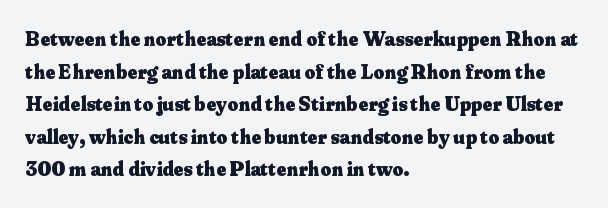
The image shows 21 px bold type, upright; set left-aligned, normal line spacing (1.55x), normal letter spacing, not underlined.
